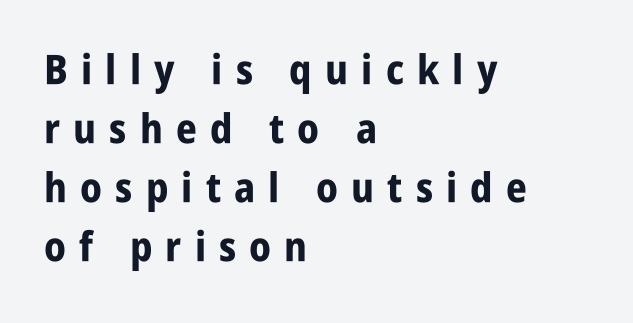
Q: Is the text bold? A: Yes.
Q: Is the text italic (slanted)? A: No, it is upright.
Q: Is the typeface a serif or a sans-serif typeface? A: Sans-serif.
Q: Is the text underlined? A: No.
Q: How is the paragraph aligned? A: Left-aligned.
Q: Is the spacing between letters normal or unusually wide? A: Unusually wide.
Q: Is the spacing between lines tight, normal or loose? A: Normal.
Q: Width (condensed, normal, or wide)? A: Condensed.
Q: Stroke contrast? A: Low.
Q: x-height? A: Large.
Q: Monospaced? A: No.
